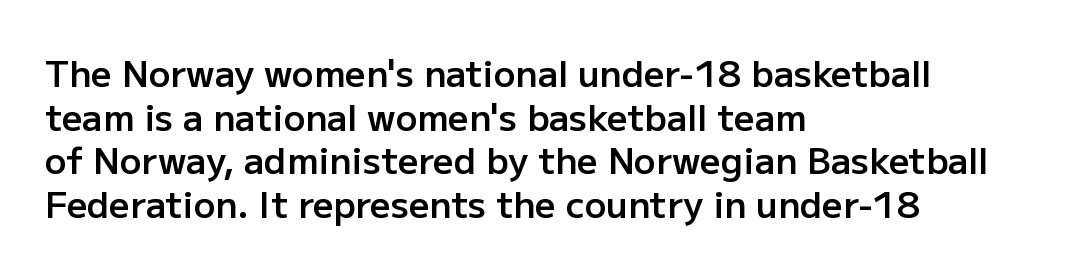
Summary of weight: moderately heavy, a semibold. Varying glyph widths throughout — classic text-font behaviour. The foot of each line stays bare and open. Designer's note — italics off, roman on. Letterform terminals end flat and unadorned throughout the passage.
